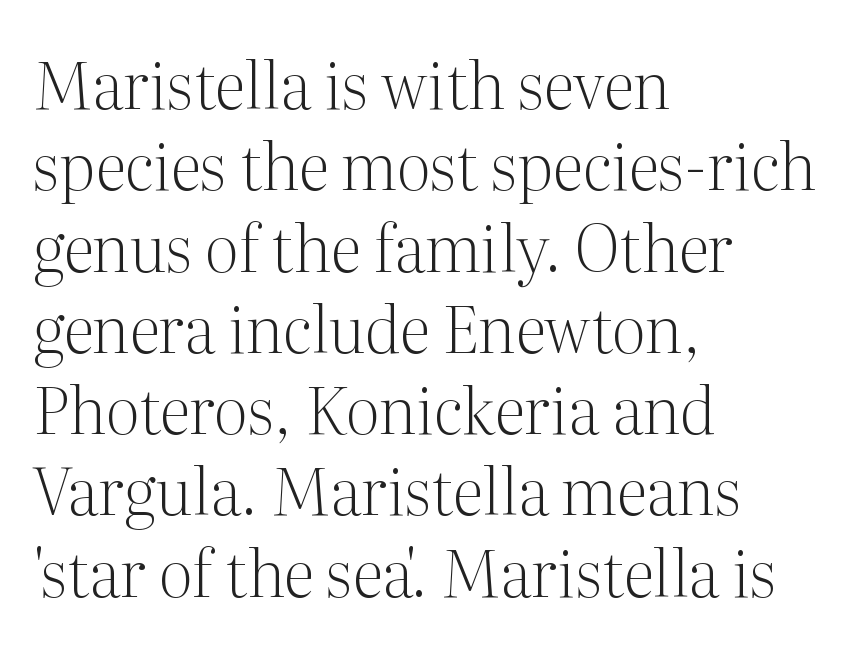
Q: Is the text bold? A: No.
Q: Is the text italic (slanted)? A: No, it is upright.
Q: Is the typeface a serif or a sans-serif typeface? A: Serif.
Q: Is the text underlined? A: No.
Q: How is the paragraph aligned? A: Left-aligned.
Q: Is the spacing between letters normal or unusually wide? A: Normal.
Q: Is the spacing between lines tight, normal or loose? A: Normal.
Q: Width (condensed, normal, or wide)? A: Normal.
Q: Stroke contrast? A: Medium.
Q: x-height? A: Medium.
Q: Monospaced? A: No.
